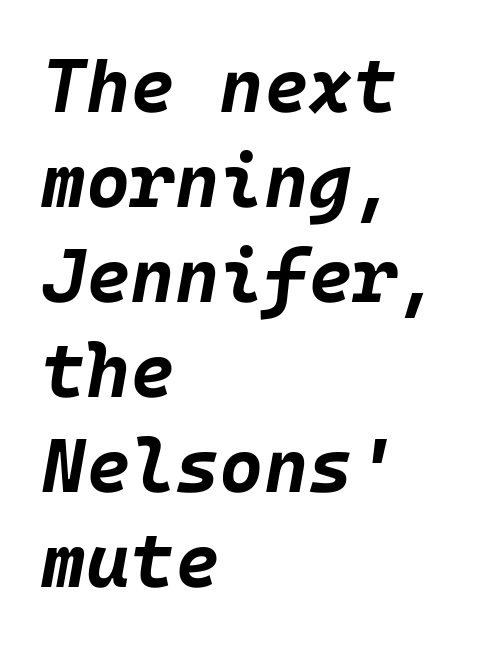
The image shows 76 px bold type, italic (leaning right); set left-aligned, normal line spacing (1.25x), normal letter spacing, not underlined; low stroke contrast and a large x-height.
